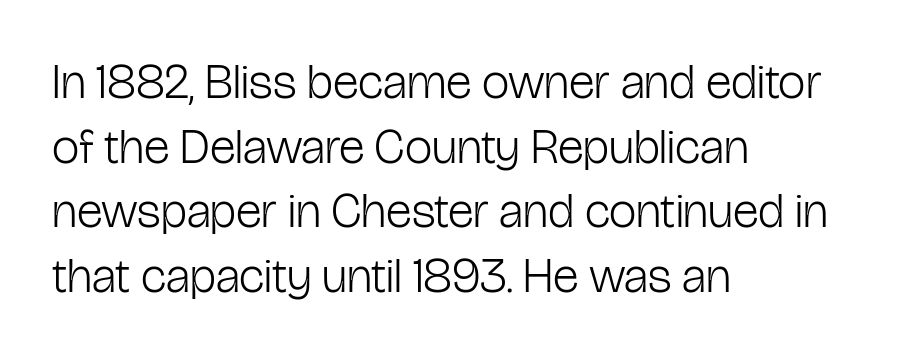
Q: Is the text bold? A: No.
Q: Is the text italic (slanted)? A: No, it is upright.
Q: Is the typeface a serif or a sans-serif typeface? A: Sans-serif.
Q: Is the text underlined? A: No.
Q: How is the paragraph aligned? A: Left-aligned.
Q: Is the spacing between letters normal or unusually wide? A: Normal.
Q: Is the spacing between lines tight, normal or loose? A: Normal.
Q: Width (condensed, normal, or wide)? A: Condensed.
Q: Stroke contrast? A: Low.
Q: x-height? A: Medium.
Q: Monospaced? A: No.
